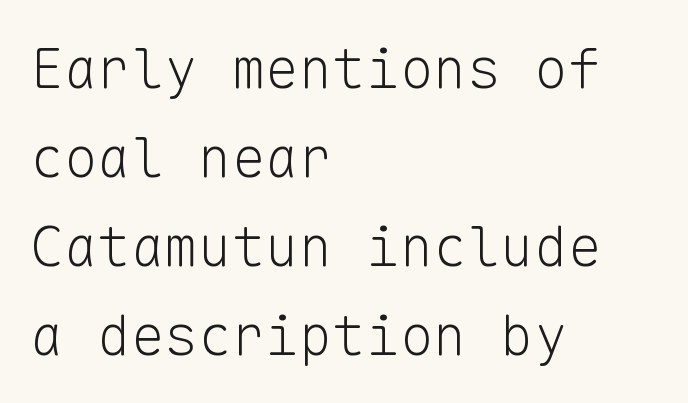
The image shows 56 px light sans-serif type, upright, monospaced; set left-aligned, normal line spacing (1.59x), normal letter spacing, not underlined; low stroke contrast and a medium x-height.
